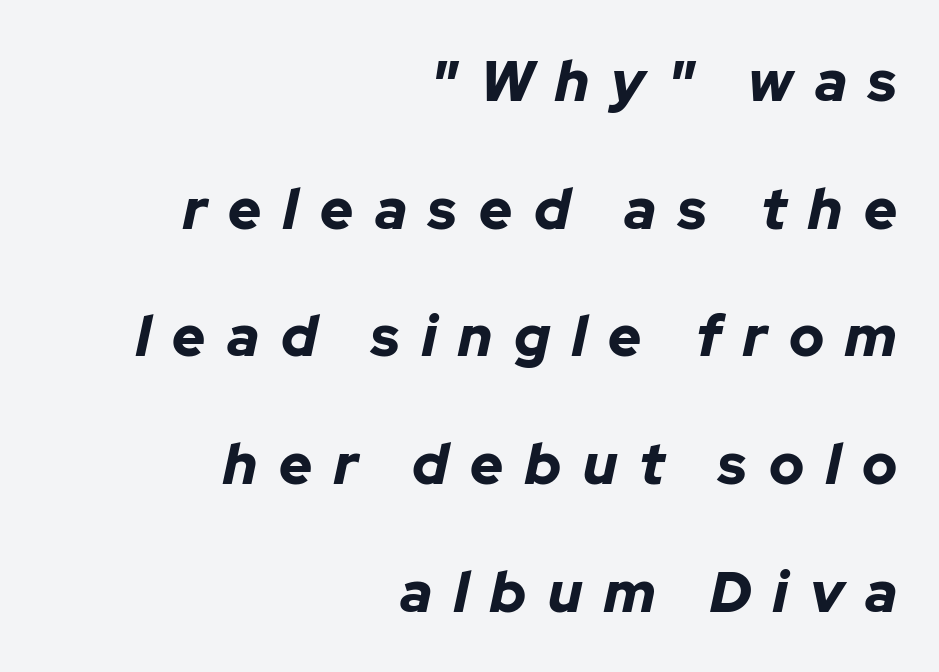
{"italic": "yes", "lean": "right", "slant_degrees": 12, "bold": "yes", "weight": "bold", "width": "normal", "stroke_contrast": "low", "x_height": "medium", "monospaced": "no", "underline": "no", "align": "right", "line_spacing": "loose", "line_spacing_ratio": 2.24, "letter_spacing": "wide", "letter_spacing_em": 0.38, "glyph_px": 57}
